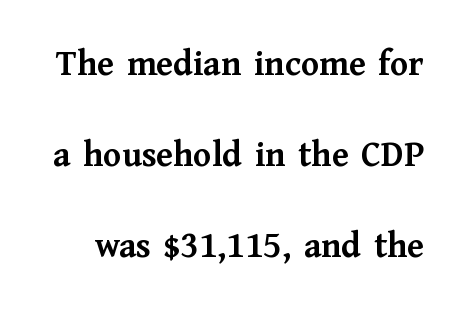
{"serif": "yes", "italic": "no", "bold": "yes", "weight": "semibold", "width": "normal", "stroke_contrast": "medium", "x_height": "medium", "monospaced": "no", "underline": "no", "line_spacing": "loose", "line_spacing_ratio": 2.46, "letter_spacing": "normal", "letter_spacing_em": 0.0, "glyph_px": 37}
